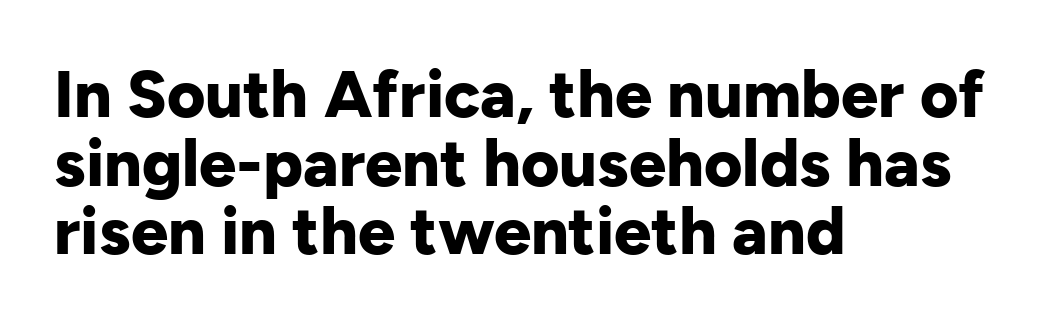
Heft: maximum for text — a bold. The face used here is a sans, in the tradition of grotesques and geometrics. Underline: absent. The line texture is even and compact thanks to regular tracking. The typography opts for an upright posture over an oblique one. Caption: multi-line text, flush left, ragged right.
